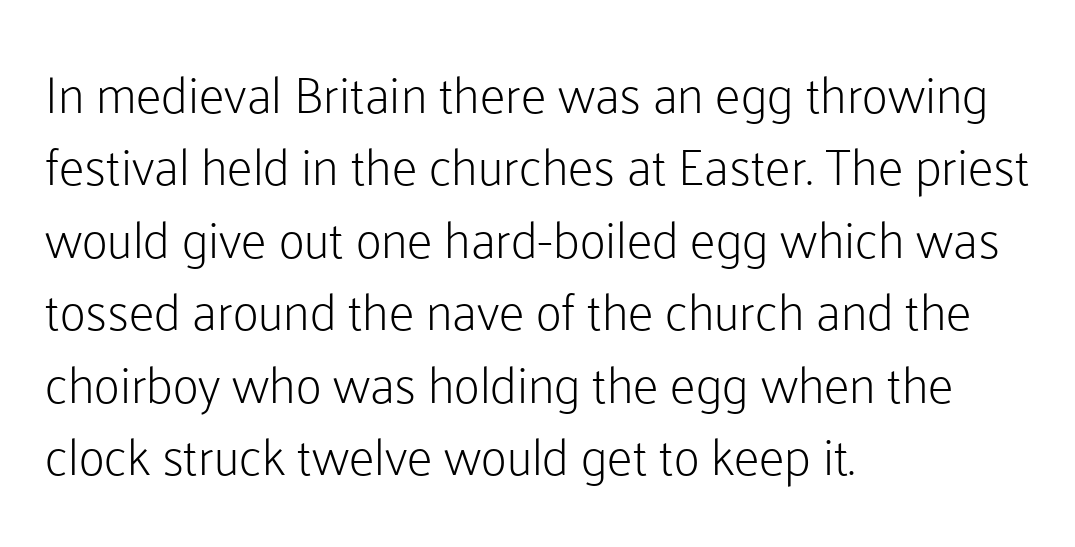
Does the leading feel generous? No, just average. The characters display no serif detailing; their extremities are plain. Do the letters lean? They stand straight. Type without underlining. Inter-character spacing is left at the font's built-in metrics.
